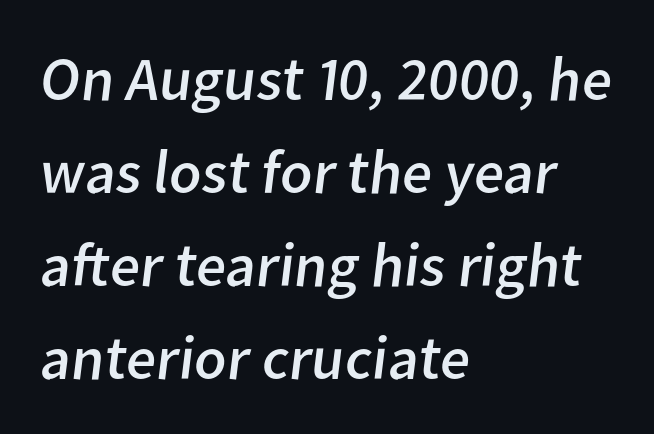
The image shows 62 px regular-weight sans-serif type; set left-aligned, normal line spacing (1.5x), normal letter spacing, not underlined; low stroke contrast and a medium x-height.
